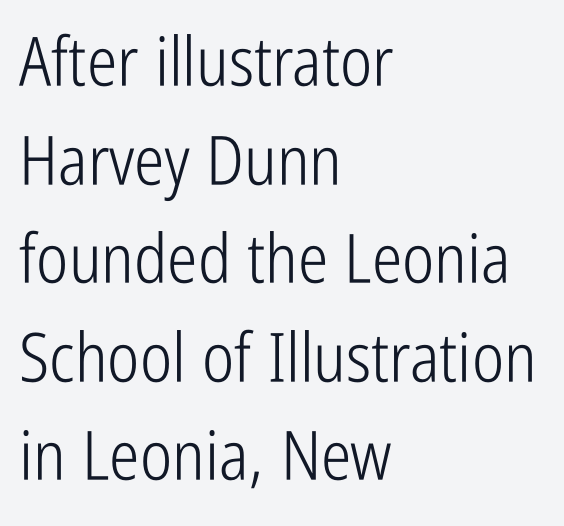
The letters look calm and open, with moderate or lighter stems. There is no visible air inserted between adjacent glyphs. The text block is weighted toward the left margin, trailing off unevenly rightward. Unmarked baselines from the first word to the last. Grotesque or geometric, the face here clearly has no serifs.
